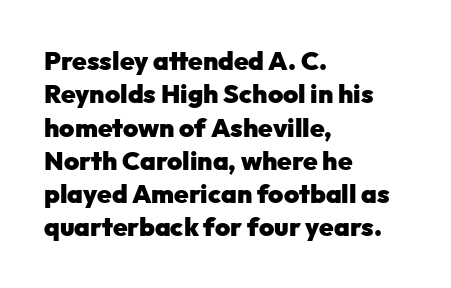
Q: Is the text bold? A: Yes.
Q: Is the text italic (slanted)? A: No, it is upright.
Q: Is the text underlined? A: No.
Q: How is the paragraph aligned? A: Left-aligned.
Q: Is the spacing between letters normal or unusually wide? A: Normal.
Q: Is the spacing between lines tight, normal or loose? A: Normal.
